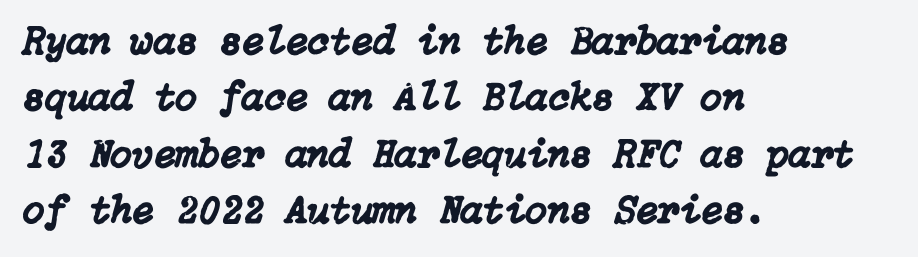
Q: Is the text italic (slanted)? A: Yes, it leans right by about 15 degrees.
Q: Is the text underlined? A: No.
Q: How is the paragraph aligned? A: Left-aligned.
Q: Is the spacing between letters normal or unusually wide? A: Normal.
Q: Is the spacing between lines tight, normal or loose? A: Normal.
Q: Width (condensed, normal, or wide)? A: Normal.
Q: Stroke contrast? A: Low.
Q: x-height? A: Medium.
